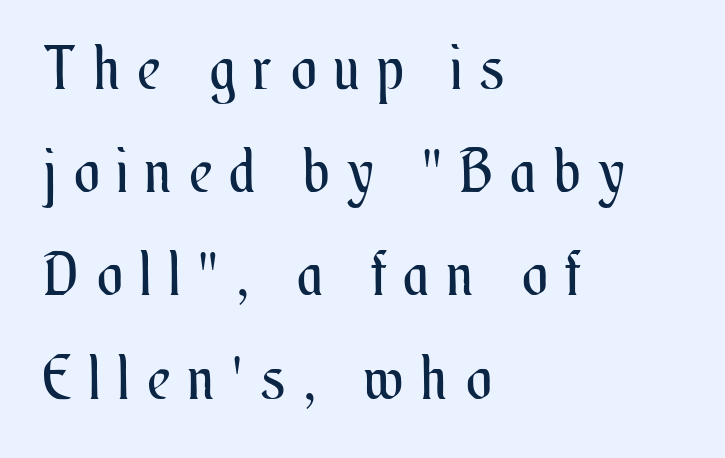
Q: Is the text bold? A: No.
Q: Is the text italic (slanted)? A: No, it is upright.
Q: Is the text underlined? A: No.
Q: How is the paragraph aligned? A: Left-aligned.
Q: Is the spacing between letters normal or unusually wide? A: Unusually wide.
Q: Width (condensed, normal, or wide)? A: Condensed.
Q: Stroke contrast? A: Medium.
Q: x-height? A: Small.
Q: Monospaced? A: No.
